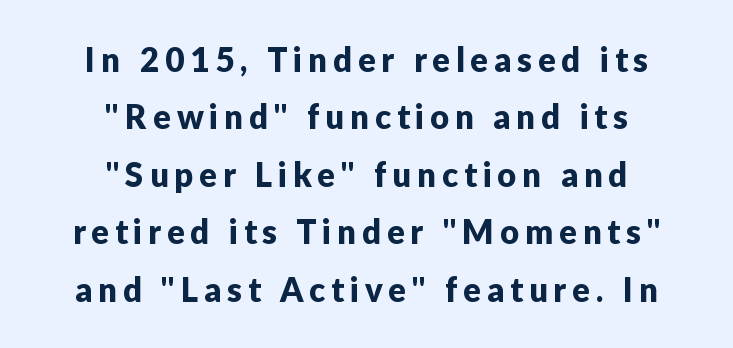
Q: Is the text italic (slanted)? A: No, it is upright.
Q: Is the typeface a serif or a sans-serif typeface? A: Sans-serif.
Q: Is the text underlined? A: No.
Q: How is the paragraph aligned? A: Centered.
Q: Width (condensed, normal, or wide)? A: Normal.
Q: Stroke contrast? A: Low.
Q: x-height? A: Medium.
Q: Monospaced? A: No.
